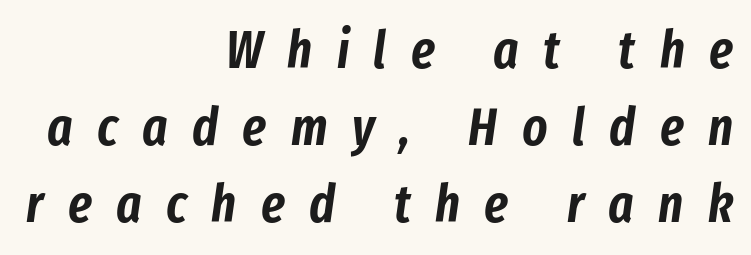
The image shows 53 px condensed type, italic (leaning right); set right-aligned, normal line spacing (1.45x), unusually wide letter spacing (+0.46 em), not underlined; low stroke contrast and a medium x-height.
